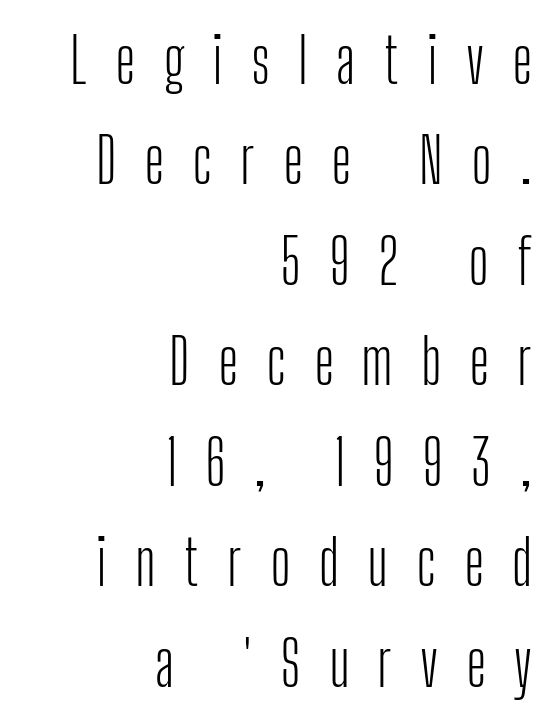
Notice how descenders clear the ascenders below comfortably — that's standard leading. This sample uses an upright cut, with every glyph sitting square on the baseline. The cut favours lightness, reaching ordinary text weight at its darkest. Horizontally, the lines are justified to the trailing edge only. A clean baseline with only descenders dipping below it.
